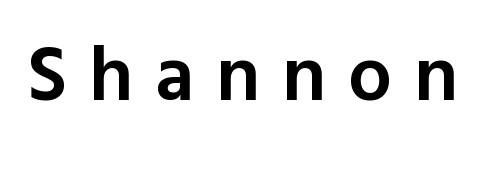
Q: Is the text bold? A: Semi-bold.
Q: Is the text italic (slanted)? A: No, it is upright.
Q: Is the typeface a serif or a sans-serif typeface? A: Sans-serif.
Q: Is the text underlined? A: No.
Q: Is the spacing between letters normal or unusually wide? A: Unusually wide.
Q: Width (condensed, normal, or wide)? A: Normal.
Q: x-height? A: Medium.
Q: Monospaced? A: No.
